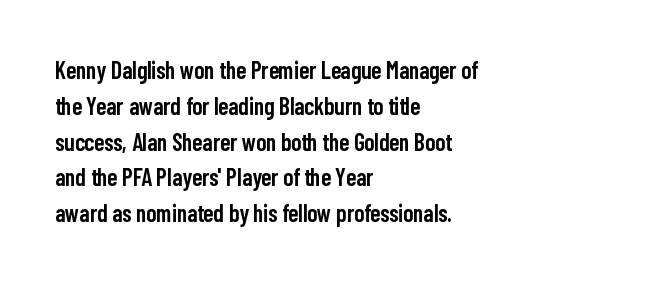
The image shows 24 px text type, upright; set left-aligned, normal line spacing (1.49x), normal letter spacing, not underlined.
